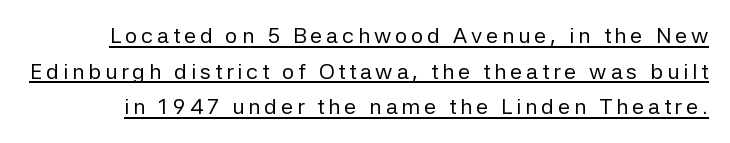
The image shows 22 px text type, upright; set normal line spacing (1.62x), underlined.
